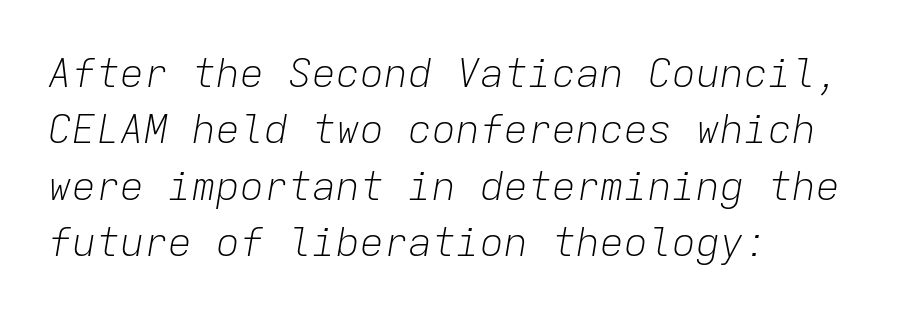
Q: Is the text bold? A: No.
Q: Is the text italic (slanted)? A: Yes, it leans right by about 9 degrees.
Q: Is the text underlined? A: No.
Q: How is the paragraph aligned? A: Left-aligned.
Q: Is the spacing between letters normal or unusually wide? A: Normal.
Q: Is the spacing between lines tight, normal or loose? A: Normal.
Q: Width (condensed, normal, or wide)? A: Normal.
Q: Stroke contrast? A: Low.
Q: x-height? A: Medium.
Q: Monospaced? A: Yes.
